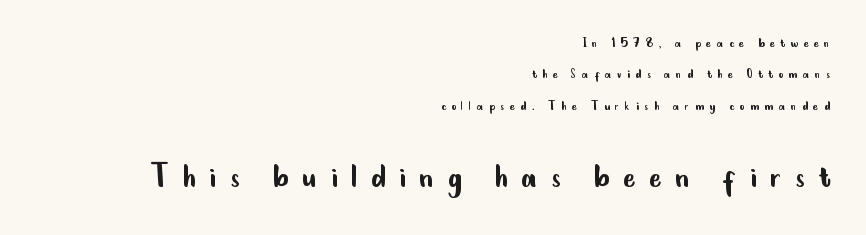
Layout note: lines flush right. A typesetter would call this leading open, well beyond the default. Is the lower block the larger one? Yes — the lower block carries the bigger type. Think of a printed novel: that variable character pitch is what you see here.
